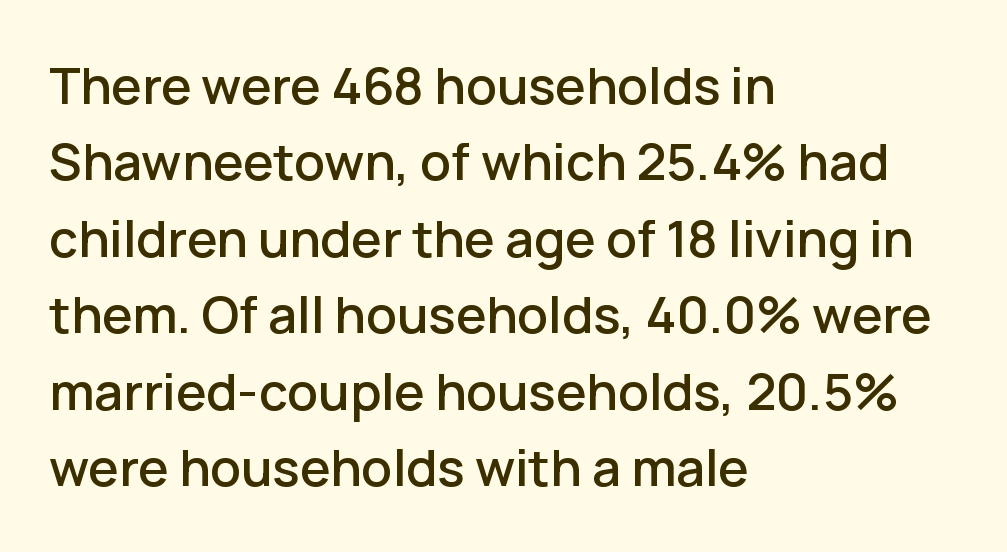
Q: Is the text italic (slanted)? A: No, it is upright.
Q: Is the typeface a serif or a sans-serif typeface? A: Sans-serif.
Q: Is the text underlined? A: No.
Q: How is the paragraph aligned? A: Left-aligned.
Q: Is the spacing between letters normal or unusually wide? A: Normal.
Q: Is the spacing between lines tight, normal or loose? A: Normal.
Q: Width (condensed, normal, or wide)? A: Normal.
Q: Stroke contrast? A: Low.
Q: x-height? A: Medium.
Q: Monospaced? A: No.
